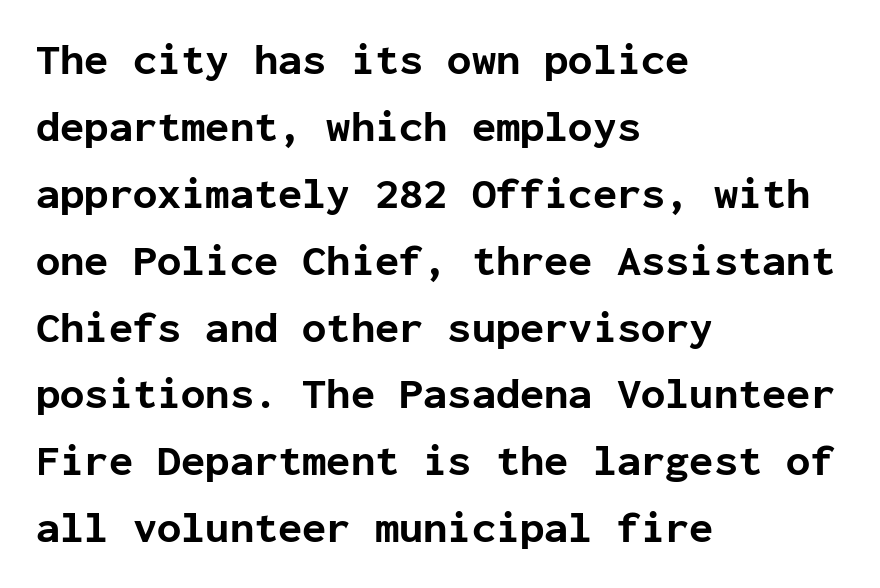
{"serif": "no", "italic": "no", "bold": "yes", "weight": "bold", "width": "normal", "stroke_contrast": "low", "x_height": "medium", "monospaced": "yes", "underline": "no", "align": "left", "line_spacing": "normal", "line_spacing_ratio": 1.52, "letter_spacing": "normal", "letter_spacing_em": 0.0, "glyph_px": 44}
